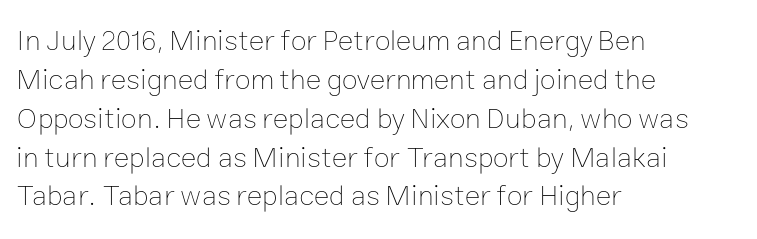
The image shows 29 px thin type, upright; set left-aligned, normal line spacing (1.34x), normal letter spacing, not underlined; low stroke contrast and a medium x-height.
